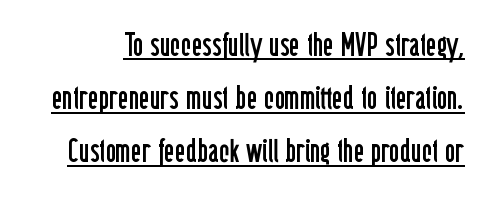
The image shows 32 px regular-weight, condensed sans-serif type, upright; set normal line spacing (1.66x), normal letter spacing, underlined; low stroke contrast and a medium x-height.
